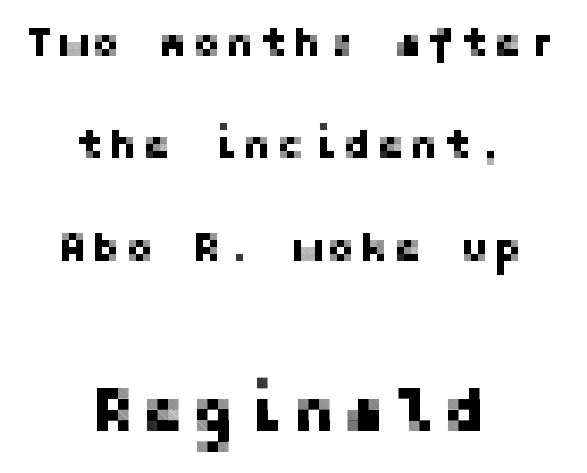
{"serif": "no", "italic": "no", "width": "normal", "stroke_contrast": "low", "x_height": "medium", "underline": "no", "align": "center", "line_spacing": "loose", "line_spacing_ratio": 2.44, "larger_block": "second", "size_ratio": 1.5, "glyph_px": 63}
